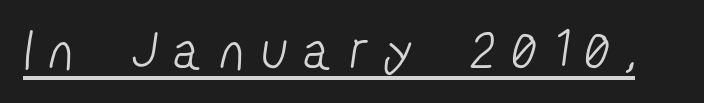
Spacing between characters has been opened up far beyond the box default. Nothing heavy about these letters — not bold at all. Check the space under the baseline: a stroke is drawn there. Varying glyph widths throughout — classic text-font behaviour.
